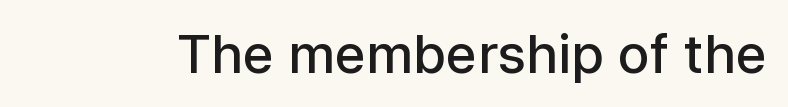
The image shows 53 px semibold sans-serif type, upright; set normal letter spacing, not underlined; low stroke contrast and a medium x-height.
